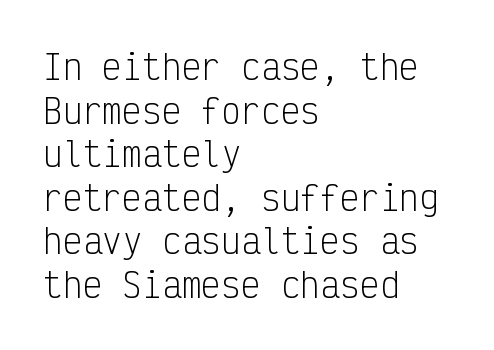
What's the leading like? Ordinary, nothing unusual. Type without underlining. Heaviness? Minimal to ordinary, like unemphasized prose. The font's upright variant was chosen for this text. A typesetter would label this face a sans. The type is set solid horizontally, with unmodified tracking.
